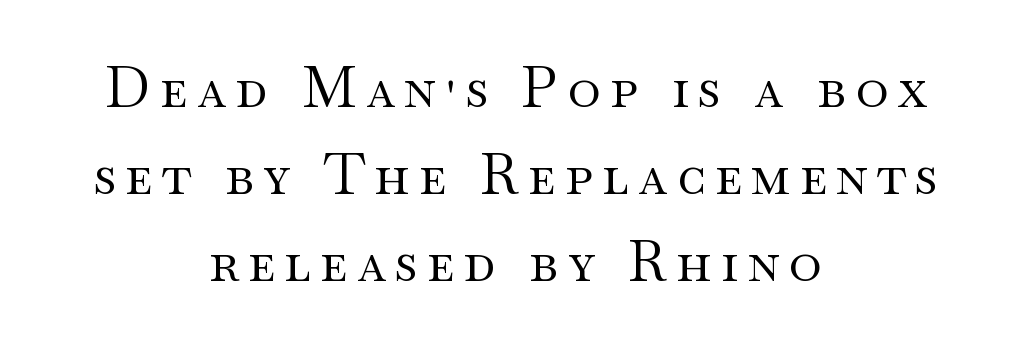
The image shows 56 px regular-weight, wide serif type, upright; set centered, normal line spacing (1.55x), not underlined; medium stroke contrast and a small x-height.
